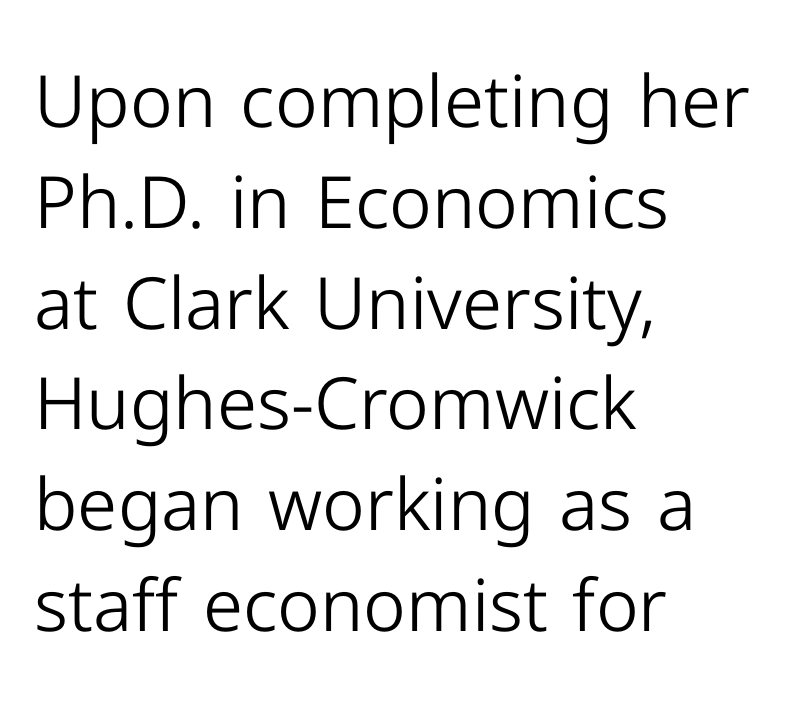
The image shows 72 px light sans-serif type, upright; set left-aligned, normal line spacing (1.4x), normal letter spacing, not underlined; low stroke contrast and a medium x-height.
